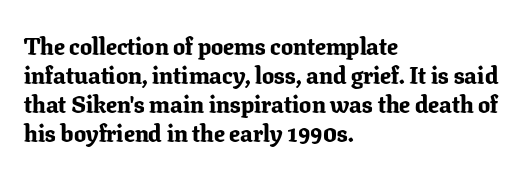
Bold? Absolutely — the strokes are thick and heavy. These lines are set flush left with a ragged right edge. Each row of text sits above clean, open space. There is no visible air inserted between adjacent glyphs. The type sits square on the baseline with zero lean.
